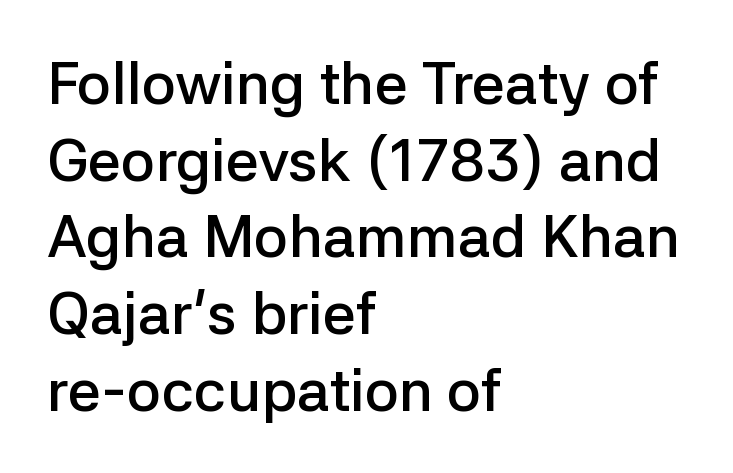
The lettering holds an erect, upright posture throughout. These lines stack with their left ends in a neat column. This sample uses a sans-serif face. Underline: absent. Evenly set lines give the paragraph a standard silhouette. This rendering leaves character spacing at its baseline value.
